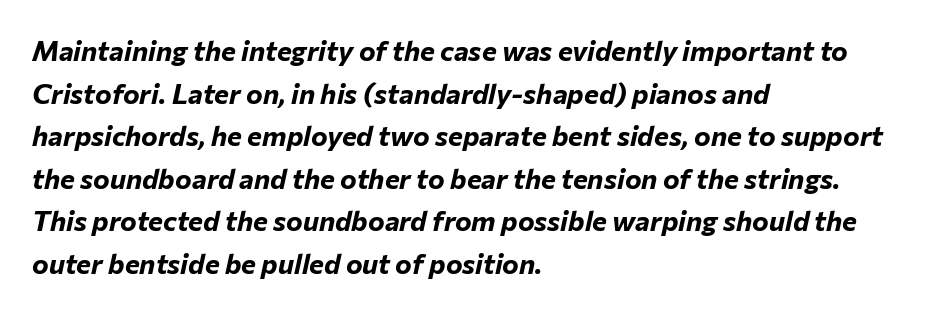
The image shows 28 px bold type, italic (leaning right); set left-aligned, normal line spacing (1.52x), normal letter spacing, not underlined; low stroke contrast and a medium x-height.
